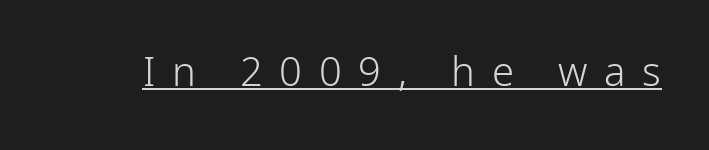
The rendering uses natural spacing where letterforms have individual widths. The letters stand upright; this is a roman face. Check the space under the baseline: a stroke is drawn there. Compared with a typical body face, this is equally light or lighter still. No feet cap the strokes, marking this as sans-serif type.
